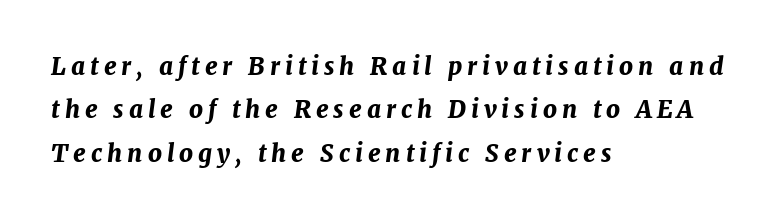
Thick stems and heavy bowls — unmistakably bold. Style check: oblique. This rendering features lettering with no underline. A typesetter would call this heavily tracked-out type. Compared with a centered layout, this one pins lines to the left instead.
